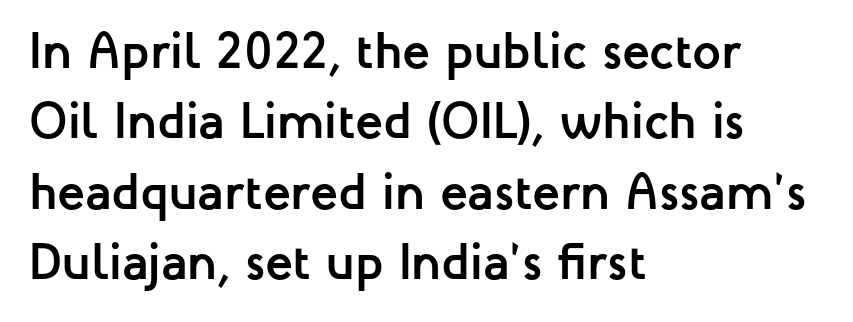
Q: Is the text bold? A: Yes.
Q: Is the text italic (slanted)? A: No, it is upright.
Q: Is the typeface a serif or a sans-serif typeface? A: Sans-serif.
Q: Is the text underlined? A: No.
Q: How is the paragraph aligned? A: Left-aligned.
Q: Is the spacing between letters normal or unusually wide? A: Normal.
Q: Is the spacing between lines tight, normal or loose? A: Normal.
Q: Width (condensed, normal, or wide)? A: Normal.
Q: Stroke contrast? A: Low.
Q: x-height? A: Medium.
Q: Monospaced? A: No.
